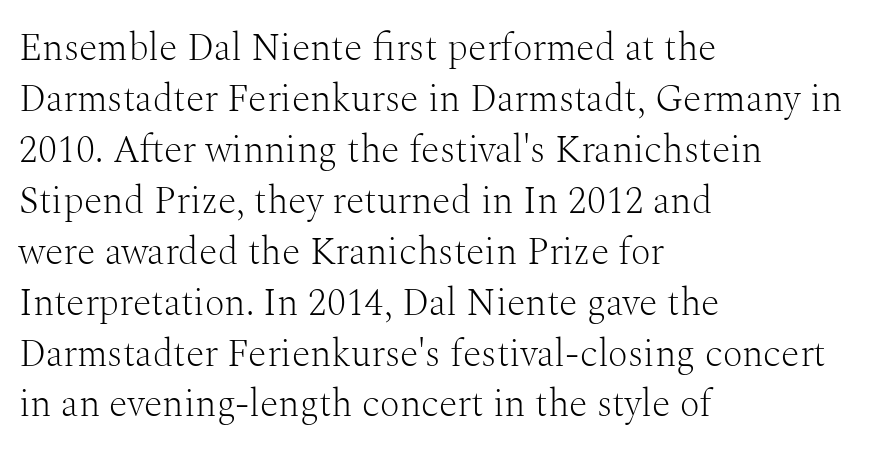
The image shows 38 px light serif type, upright; set left-aligned, normal line spacing (1.34x), normal letter spacing, not underlined; medium stroke contrast and a medium x-height.
